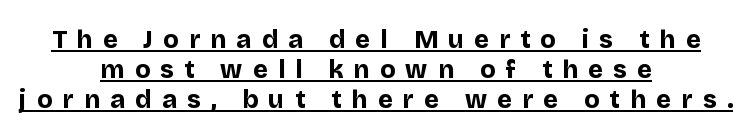
{"italic": "no", "bold": "yes", "underline": "yes", "align": "center", "line_spacing_ratio": 1.2, "letter_spacing": "wide", "letter_spacing_em": 0.41, "glyph_px": 25}
